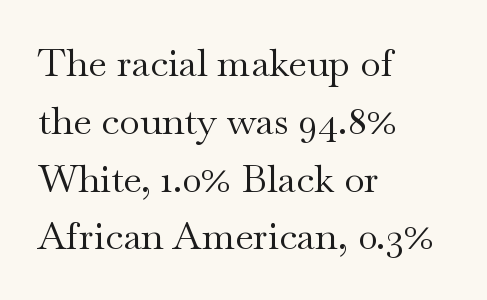
Q: Is the text bold? A: No.
Q: Is the text italic (slanted)? A: No, it is upright.
Q: Is the typeface a serif or a sans-serif typeface? A: Serif.
Q: Is the text underlined? A: No.
Q: How is the paragraph aligned? A: Left-aligned.
Q: Is the spacing between letters normal or unusually wide? A: Normal.
Q: Is the spacing between lines tight, normal or loose? A: Normal.
Q: Width (condensed, normal, or wide)? A: Wide.
Q: Stroke contrast? A: Medium.
Q: x-height? A: Small.
Q: Monospaced? A: No.
